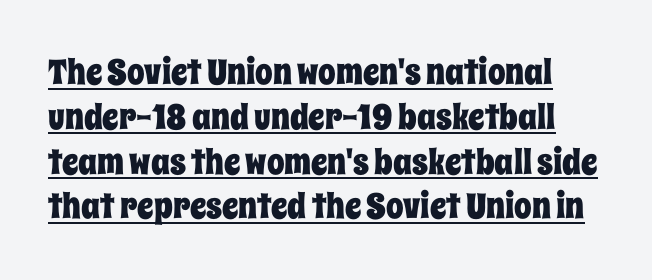
Caption: lettering with a line underneath. Tracking value appears to be zero — textbook default spacing. Note the varied advance widths — an 'i' is clearly narrower than an 'm'. It's the straight-up-and-down kind of type. The rendering uses a moderate line-height, typical for paragraphs.
